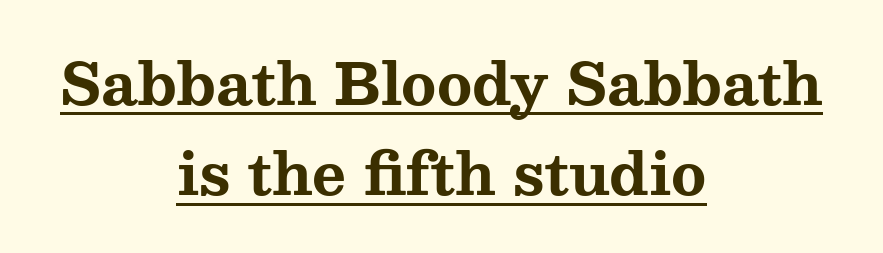
{"serif": "yes", "italic": "no", "bold": "yes", "weight": "bold", "width": "wide", "stroke_contrast": "medium", "x_height": "medium", "monospaced": "no", "underline": "yes", "align": "center", "line_spacing": "normal", "line_spacing_ratio": 1.56, "letter_spacing": "normal", "letter_spacing_em": 0.0, "glyph_px": 58}
